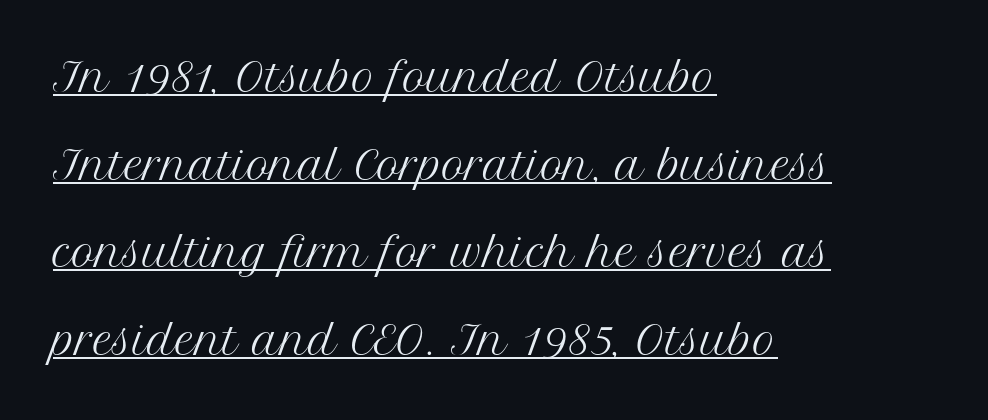
Q: Is the text bold? A: No.
Q: Is the text italic (slanted)? A: Yes.
Q: Is the typeface a serif or a sans-serif typeface? A: Serif.
Q: Is the text underlined? A: Yes.
Q: How is the paragraph aligned? A: Left-aligned.
Q: Is the spacing between letters normal or unusually wide? A: Normal.
Q: Is the spacing between lines tight, normal or loose? A: Loose.
Q: Width (condensed, normal, or wide)? A: Normal.
Q: Stroke contrast? A: Medium.
Q: x-height? A: Medium.
Q: Monospaced? A: No.
